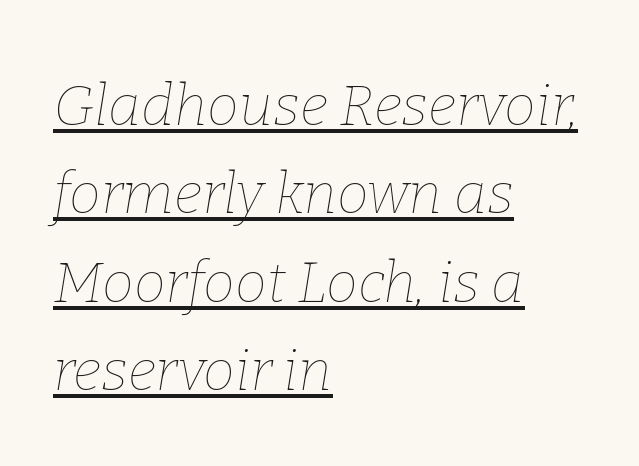
Note the varied advance widths — an 'i' is clearly narrower than an 'm'. The paragraph has a hard left edge and a soft right edge. What decoration does the sample have? An underline. Does the lettering tilt? It does — this is italic. This reads as an unemphasized weight, regular at the heaviest. Default kerning and tracking; the words read as compact shapes.
